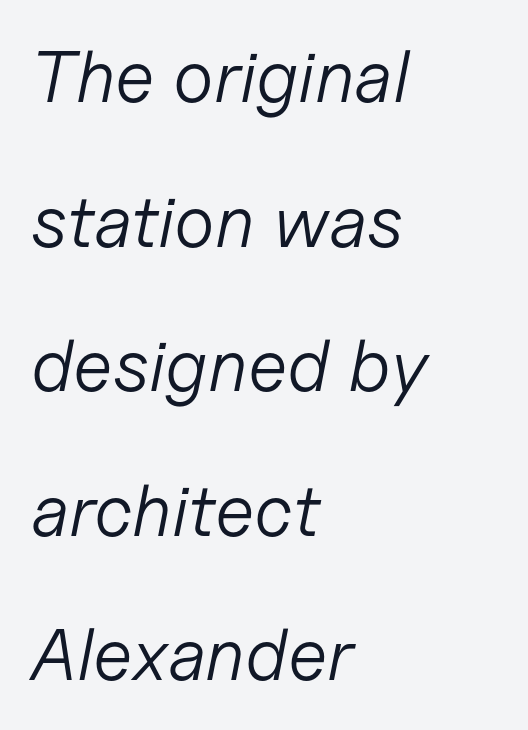
Q: Is the text bold? A: No.
Q: Is the text italic (slanted)? A: Yes, it leans right by about 11 degrees.
Q: Is the text underlined? A: No.
Q: How is the paragraph aligned? A: Left-aligned.
Q: Is the spacing between letters normal or unusually wide? A: Normal.
Q: Is the spacing between lines tight, normal or loose? A: Loose.
Q: Width (condensed, normal, or wide)? A: Normal.
Q: Stroke contrast? A: Low.
Q: x-height? A: Medium.
Q: Monospaced? A: No.
